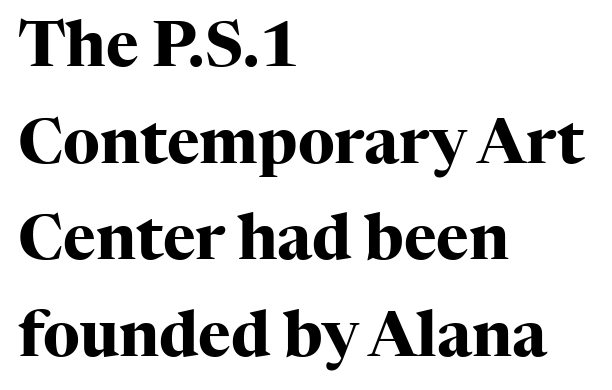
Posture: upright roman. Font category for this specimen: serif. Regular leading. No word sits above an underline. Look at the stroke-to-counter ratio: heavy, a bold.
